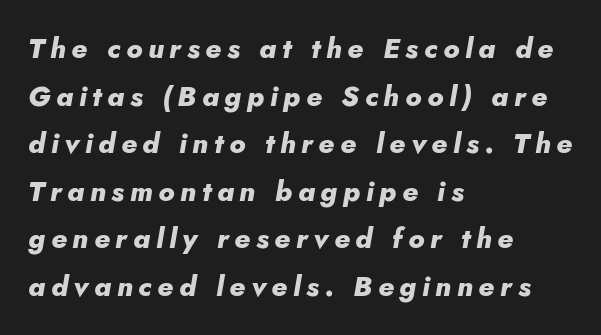
The text carries the slant typical of an italic or oblique font. A typesetter would call this proportional, since set widths differ per character. The rows are spaced the way most documents space them. The lines are quadded left.
